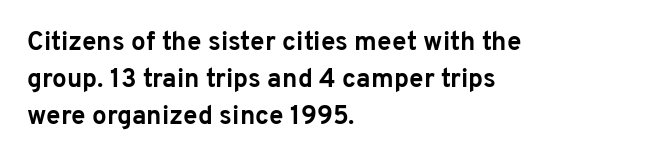
Notice how descenders clear the ascenders below comfortably — that's standard leading. Compared with an ordinary text face, these strokes are far heavier — a full bold. Compared with typical body copy, the letter spacing here is the same. Italic: no, the glyphs are upright roman. The rag falls on the right side of this text block. Descenders hang freely into open space.
